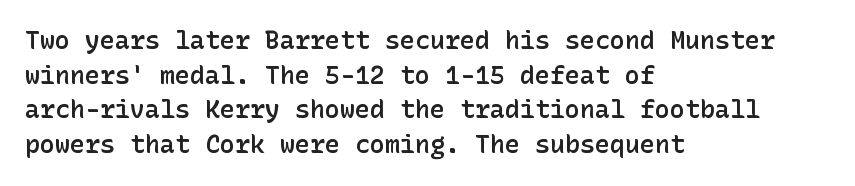
Quick note: underline off. The block of text has a typical density, with ordinary space between rows. Does the lettering tilt? It doesn't — this is upright. Characters follow at the spacing the type designer built in.
